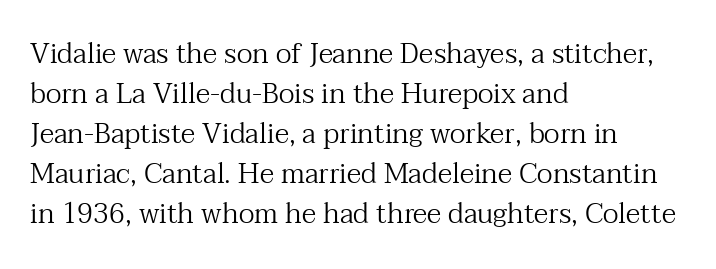
Q: Is the text bold? A: No.
Q: Is the text italic (slanted)? A: No, it is upright.
Q: Is the typeface a serif or a sans-serif typeface? A: Serif.
Q: Is the text underlined? A: No.
Q: How is the paragraph aligned? A: Left-aligned.
Q: Is the spacing between letters normal or unusually wide? A: Normal.
Q: Is the spacing between lines tight, normal or loose? A: Normal.
Q: Width (condensed, normal, or wide)? A: Normal.
Q: Stroke contrast? A: Medium.
Q: x-height? A: Medium.
Q: Monospaced? A: No.
